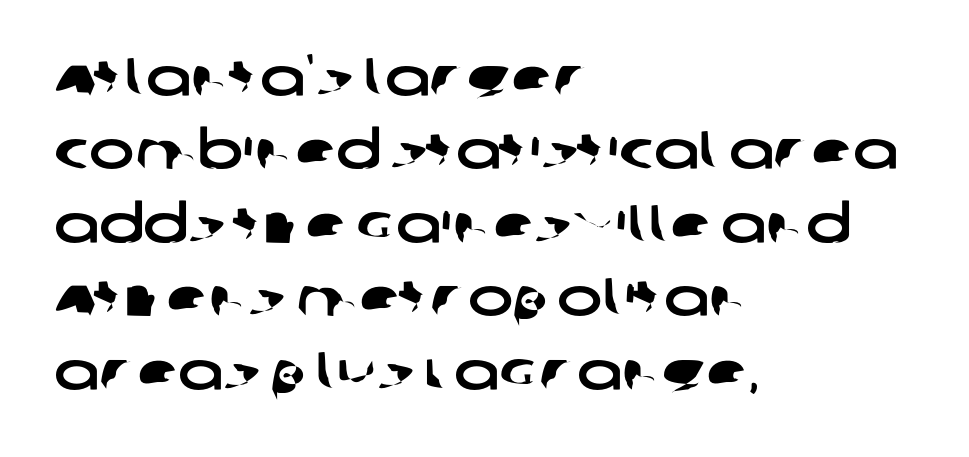
The image shows 54 px wide sans-serif type; set left-aligned, normal line spacing (1.36x), normal letter spacing, not underlined; low stroke contrast and a large x-height.
